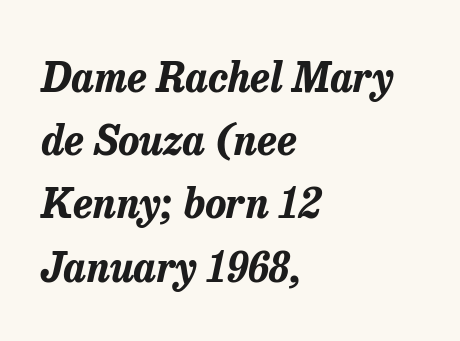
Yep, that's italic — everything's leaning. The passage shown is typed in a proportional face where columns would drift. This sample uses plain, unmodified letter spacing. The passage shown stacks its lines at a standard gap.
